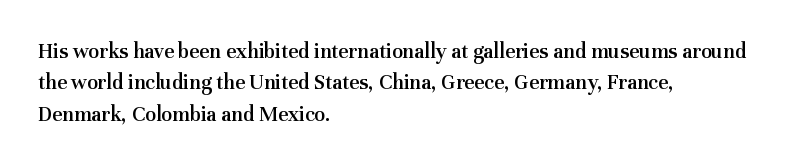
Successive baselines arrive at the customary interval. Horizontally, the lines are justified to the leading edge only. Short note: letters normally spaced. Emphasis by weight is partial: semibold. The gap between lines stays unmarked. Ordinary non-slanted type is in use.
